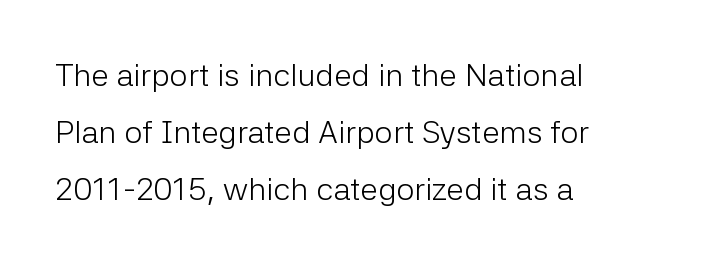
The image shows 32 px light sans-serif type, upright; set left-aligned, line spacing 1.78x, normal letter spacing, not underlined; low stroke contrast and a medium x-height.
